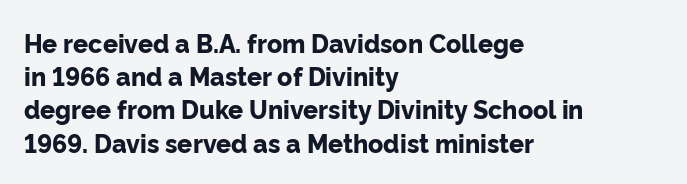
One-word summary of the alignment: left. Compared with an ordinary text face, these strokes are far heavier — a full bold. Interline gaps are of average width in this sample. Letter spacing: default. The baseline area is clear. The letters stand upright; this is a roman face.
